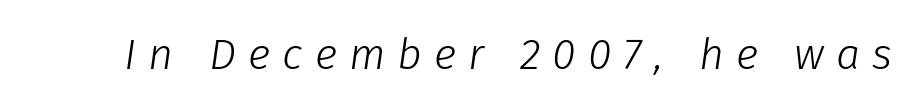
Q: Is the text bold? A: No.
Q: Is the text italic (slanted)? A: Yes, it leans right by about 8 degrees.
Q: Is the text underlined? A: No.
Q: Is the spacing between letters normal or unusually wide? A: Unusually wide.
Q: Width (condensed, normal, or wide)? A: Normal.
Q: Stroke contrast? A: Low.
Q: x-height? A: Medium.
Q: Monospaced? A: No.
